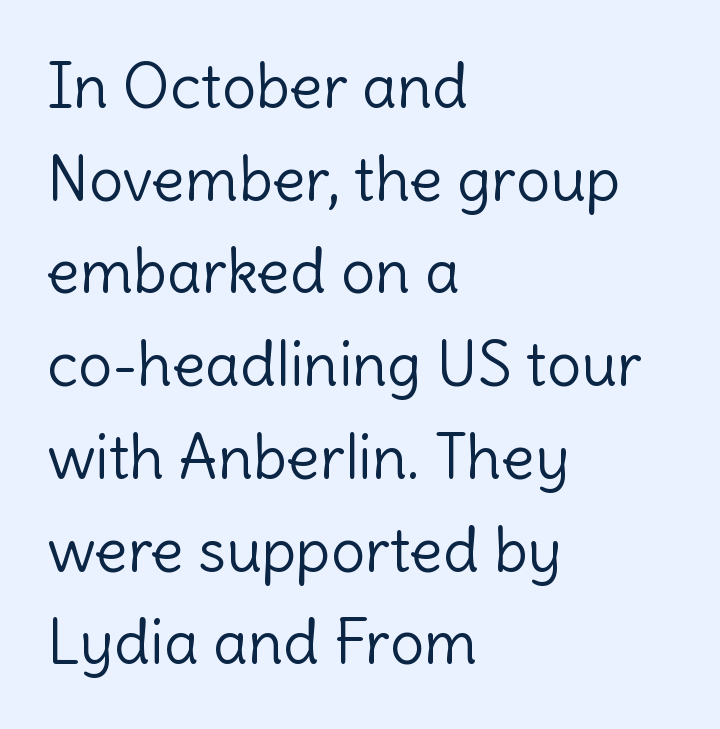
Q: Is the text bold? A: No.
Q: Is the text italic (slanted)? A: No, it is upright.
Q: Is the typeface a serif or a sans-serif typeface? A: Sans-serif.
Q: Is the text underlined? A: No.
Q: How is the paragraph aligned? A: Left-aligned.
Q: Is the spacing between letters normal or unusually wide? A: Normal.
Q: Is the spacing between lines tight, normal or loose? A: Normal.
Q: Width (condensed, normal, or wide)? A: Normal.
Q: x-height? A: Medium.
Q: Monospaced? A: No.
